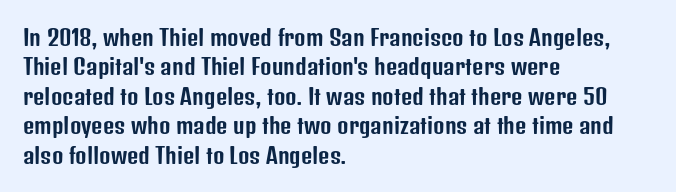
Reading down the block, your eye returns to a fixed left position each line. The type sits square on the baseline with zero lean. The space directly below the letters is spotless. Notice how descenders clear the ascenders below comfortably — that's standard leading. Each word holds together tightly as a unit, with standard inter-letter gaps.
